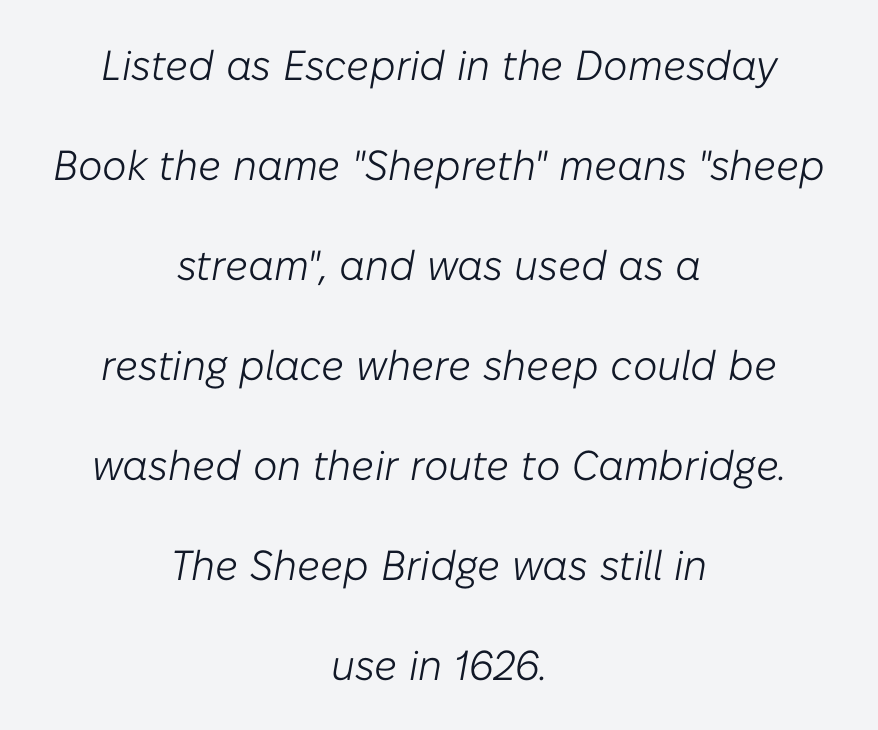
Q: Is the text bold? A: No.
Q: Is the text italic (slanted)? A: Yes, it leans right by about 10 degrees.
Q: Is the text underlined? A: No.
Q: How is the paragraph aligned? A: Centered.
Q: Is the spacing between letters normal or unusually wide? A: Normal.
Q: Is the spacing between lines tight, normal or loose? A: Loose.
Q: Width (condensed, normal, or wide)? A: Normal.
Q: Stroke contrast? A: Low.
Q: x-height? A: Medium.
Q: Monospaced? A: No.
